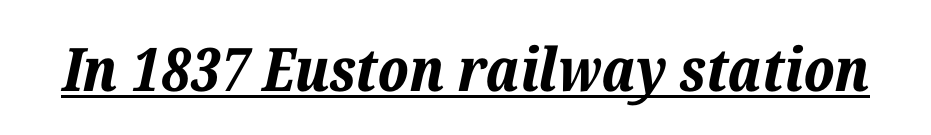
Look at the tracking — it's just the regular setting, nothing added. The axis of the letterforms is tilted away from vertical. Heavy-handed strokes throughout: this text is bold. The string is rendered with underlining switched on. These lines are rendered in a variable-pitch font.
